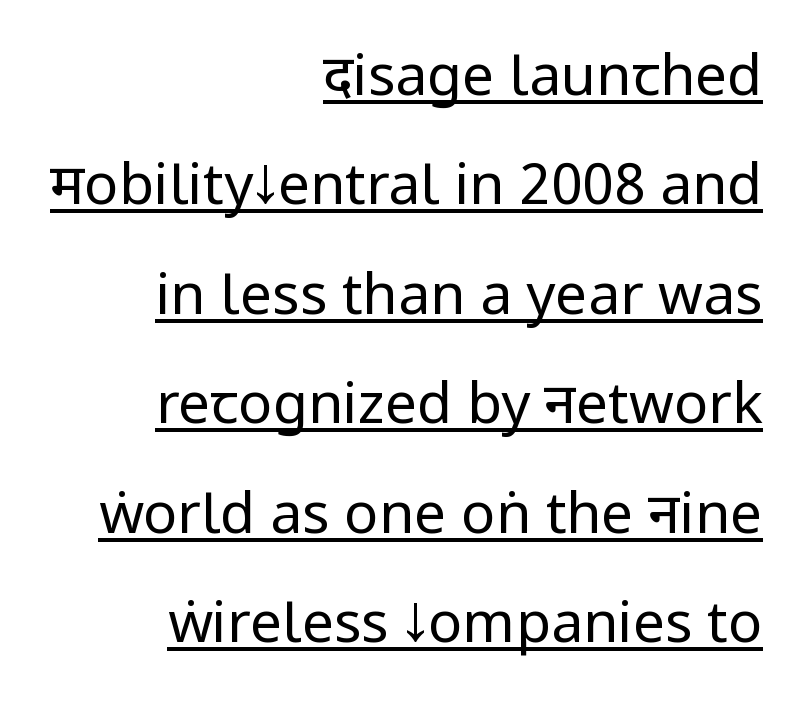
The image shows 57 px regular-weight, condensed sans-serif type, upright; set right-aligned, loose line spacing (1.92x), normal letter spacing, underlined; low stroke contrast.
